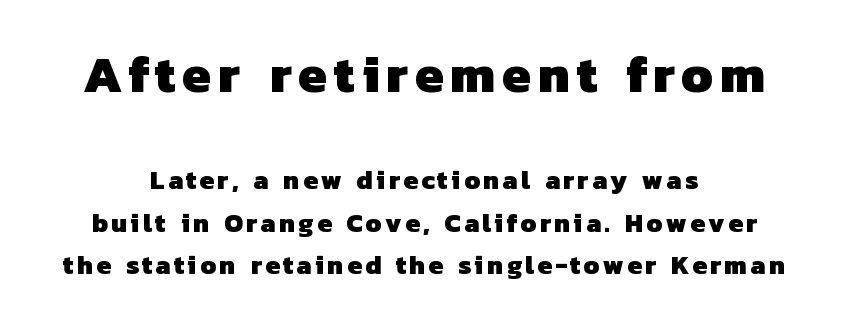
The image shows 52 px heavy sans-serif type; set centered, normal line spacing (1.63x), not underlined; the first (top) block is 2.0x larger; low stroke contrast and a medium x-height.
